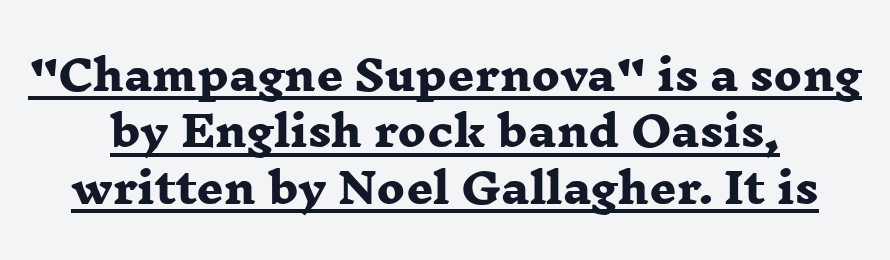
The image shows 42 px heavy, wide serif type; set normal line spacing (1.34x), normal letter spacing, underlined; low stroke contrast and a medium x-height.
